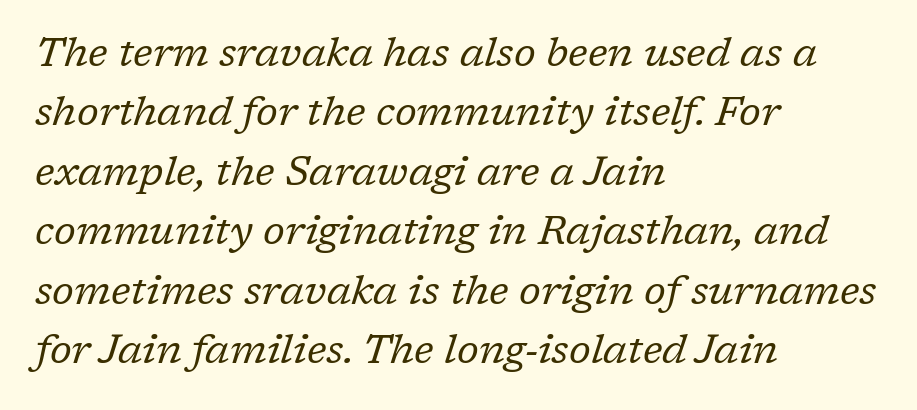
Q: Is the text bold? A: No.
Q: Is the text italic (slanted)? A: Yes, it leans right by about 17 degrees.
Q: Is the typeface a serif or a sans-serif typeface? A: Serif.
Q: Is the text underlined? A: No.
Q: How is the paragraph aligned? A: Left-aligned.
Q: Is the spacing between letters normal or unusually wide? A: Normal.
Q: Is the spacing between lines tight, normal or loose? A: Normal.
Q: Width (condensed, normal, or wide)? A: Normal.
Q: Stroke contrast? A: Low.
Q: x-height? A: Medium.
Q: Monospaced? A: No.
